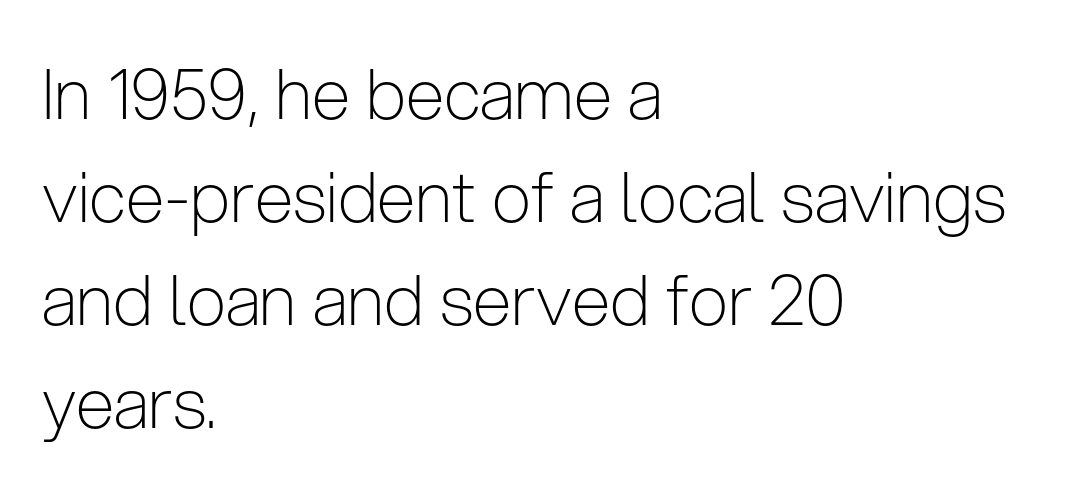
Horizontally, the lines are justified to the leading edge only. A clean baseline with only descenders dipping below it. The typesetting does not lean heavy: it is not bold. Posture: upright roman. Honestly, the letter spacing is just normal — you wouldn't notice it. The vertical gap from one line to the next is medium.
